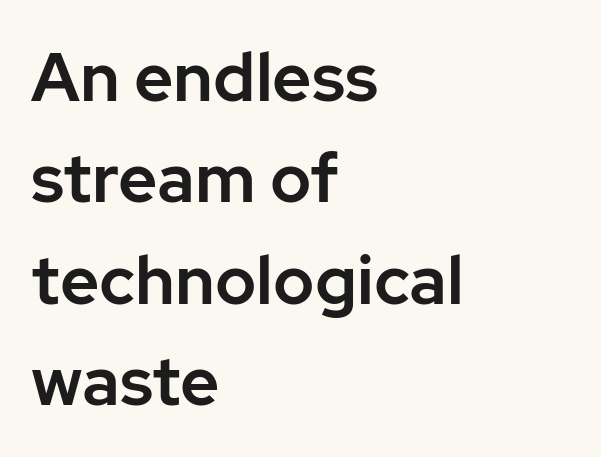
The image shows 68 px sans-serif type, upright; set left-aligned, normal line spacing (1.49x), normal letter spacing, not underlined; low stroke contrast and a medium x-height.
